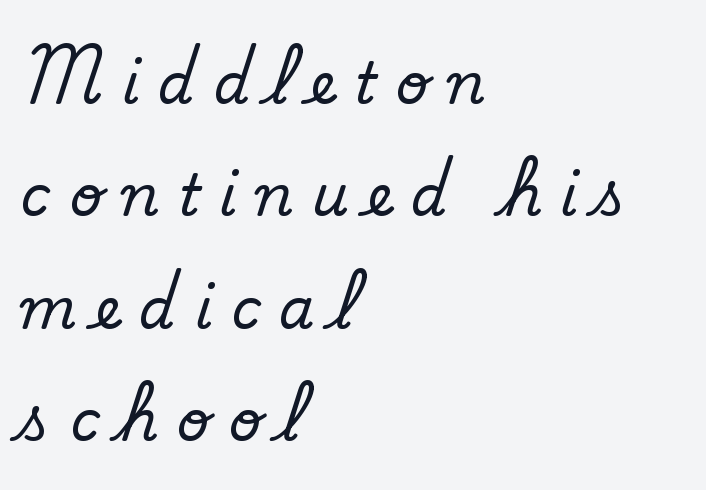
Q: Is the text bold? A: No.
Q: Is the typeface a serif or a sans-serif typeface? A: Sans-serif.
Q: Is the text underlined? A: No.
Q: How is the paragraph aligned? A: Left-aligned.
Q: Is the spacing between letters normal or unusually wide? A: Unusually wide.
Q: Is the spacing between lines tight, normal or loose? A: Loose.
Q: Width (condensed, normal, or wide)? A: Normal.
Q: Stroke contrast? A: Low.
Q: x-height? A: Small.
Q: Monospaced? A: No.
